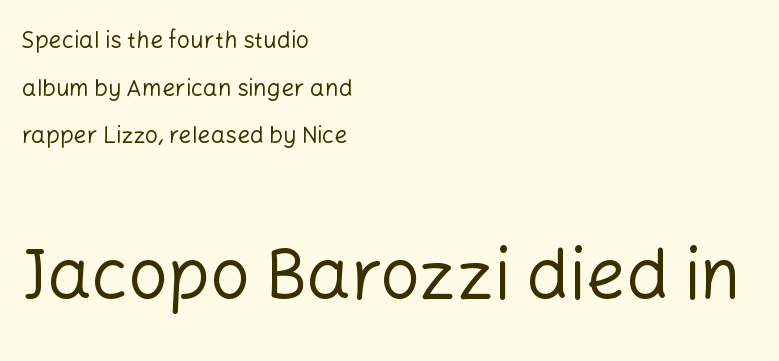
Q: Is the text bold? A: No.
Q: Is the text italic (slanted)? A: No, it is upright.
Q: Is the typeface a serif or a sans-serif typeface? A: Sans-serif.
Q: Is the text underlined? A: No.
Q: How is the paragraph aligned? A: Left-aligned.
Q: Is the spacing between letters normal or unusually wide? A: Normal.
Q: Is the spacing between lines tight, normal or loose? A: Loose.
Q: Which block of text is set in a larger size, the first (top) or the second (bottom)? A: The second (bottom) one.
Q: Width (condensed, normal, or wide)? A: Normal.
Q: Stroke contrast? A: Low.
Q: x-height? A: Medium.
Q: Monospaced? A: No.
